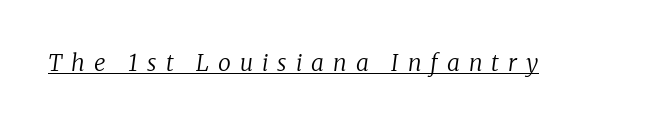
The image shows 23 px text type, italic (leaning right); set unusually wide letter spacing (+0.39 em), underlined.
